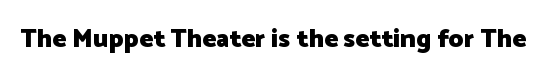
Q: Is the text bold? A: Yes.
Q: Is the text italic (slanted)? A: No, it is upright.
Q: Is the text underlined? A: No.
Q: Is the spacing between letters normal or unusually wide? A: Normal.
